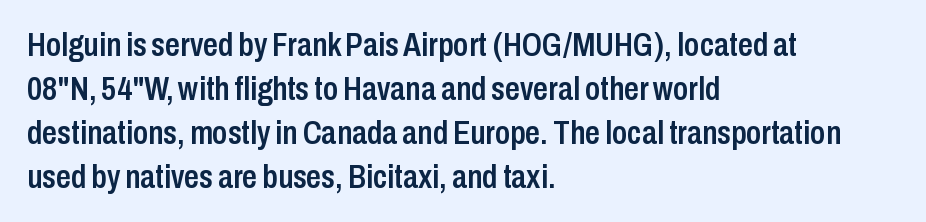
These lines are rendered in a variable-pitch font. Caption: standard tracking, unaltered. Check the space under the baseline: it is left empty. This sample uses an upright cut, with every glyph sitting square on the baseline.
